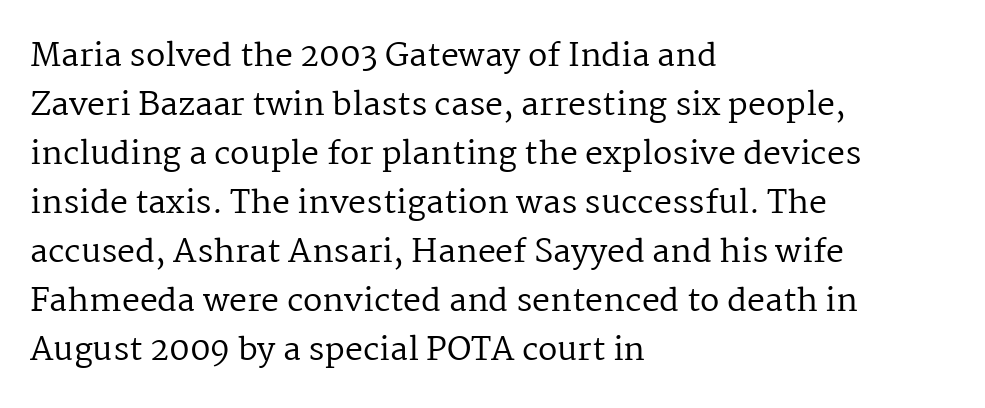
Q: Is the text bold? A: No.
Q: Is the text italic (slanted)? A: No, it is upright.
Q: Is the typeface a serif or a sans-serif typeface? A: Serif.
Q: Is the text underlined? A: No.
Q: How is the paragraph aligned? A: Left-aligned.
Q: Is the spacing between letters normal or unusually wide? A: Normal.
Q: Is the spacing between lines tight, normal or loose? A: Normal.
Q: Width (condensed, normal, or wide)? A: Normal.
Q: Stroke contrast? A: Medium.
Q: x-height? A: Medium.
Q: Monospaced? A: No.
